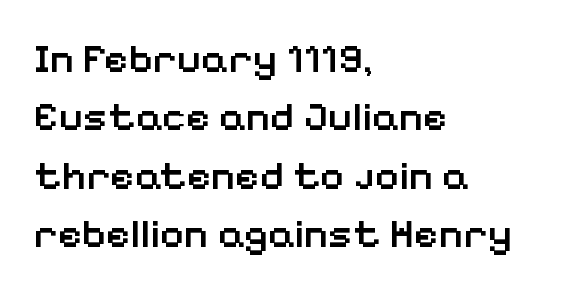
Q: Is the text bold? A: Semi-bold.
Q: Is the text italic (slanted)? A: No, it is upright.
Q: Is the typeface a serif or a sans-serif typeface? A: Sans-serif.
Q: Is the text underlined? A: No.
Q: How is the paragraph aligned? A: Left-aligned.
Q: Is the spacing between letters normal or unusually wide? A: Normal.
Q: Is the spacing between lines tight, normal or loose? A: Normal.
Q: Width (condensed, normal, or wide)? A: Normal.
Q: Stroke contrast? A: Low.
Q: x-height? A: Medium.
Q: Monospaced? A: No.
